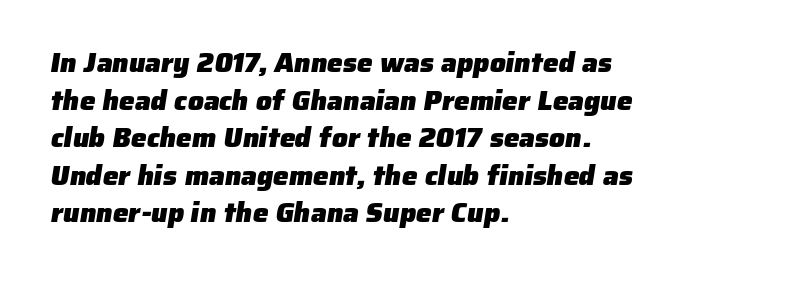
Q: Is the text bold? A: Yes.
Q: Is the typeface a serif or a sans-serif typeface? A: Sans-serif.
Q: Is the text underlined? A: No.
Q: How is the paragraph aligned? A: Left-aligned.
Q: Is the spacing between letters normal or unusually wide? A: Normal.
Q: Is the spacing between lines tight, normal or loose? A: Normal.
Q: Width (condensed, normal, or wide)? A: Normal.
Q: Stroke contrast? A: Low.
Q: x-height? A: Medium.
Q: Monospaced? A: No.
